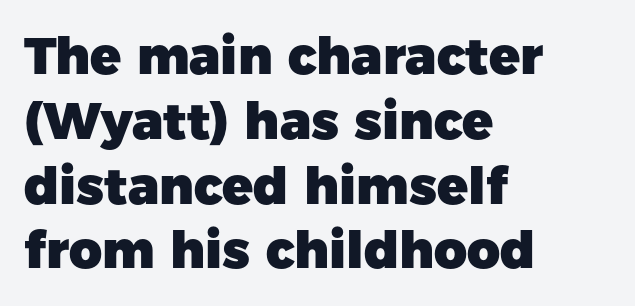
Italic? Not at all — the glyphs are vertical. Where is the straight margin? On the left. Check under the words: just untouched page. On the weight axis this lands at bold, roughly 700.
